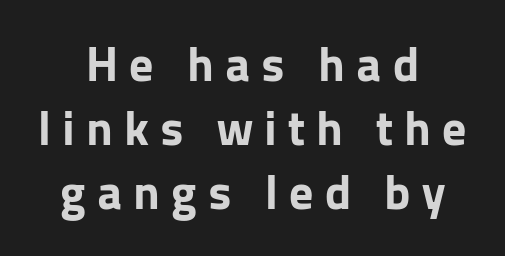
The image shows 48 px bold sans-serif type, upright; set centered, normal line spacing (1.33x), unusually wide letter spacing (+0.23 em), not underlined; low stroke contrast and a medium x-height.
